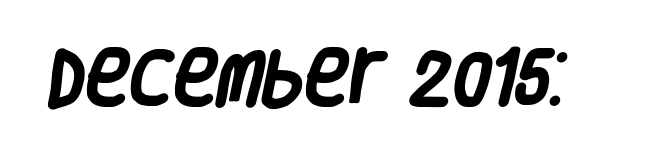
The image shows 60 px heavy, condensed sans-serif type; set normal letter spacing, not underlined; low stroke contrast and a large x-height.
